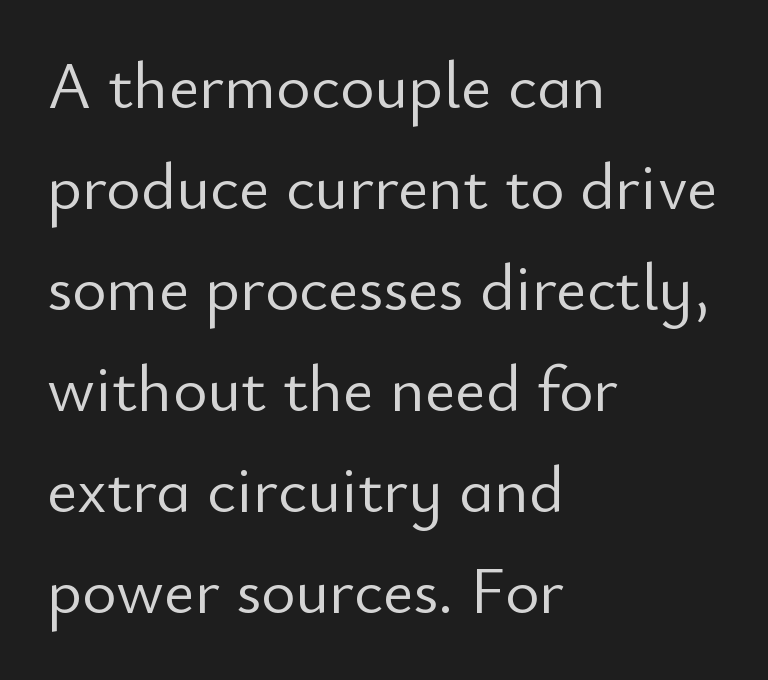
{"serif": "no", "italic": "no", "bold": "no", "weight": "light", "width": "normal", "stroke_contrast": "low", "x_height": "small", "monospaced": "no", "underline": "no", "align": "left", "line_spacing": "normal", "line_spacing_ratio": 1.53, "letter_spacing": "normal", "letter_spacing_em": 0.0, "glyph_px": 66}
